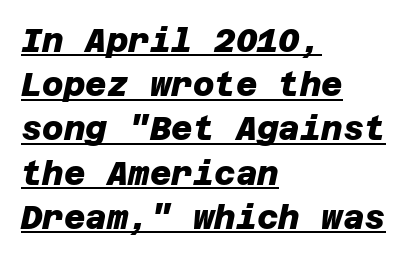
In terms of letterspacing, this is plain default setting. The ragged edge is on the right, which tells us the setting is flush left. Each line of the rendering has a horizontal stroke beneath the glyphs. Line spacing here is normal.
